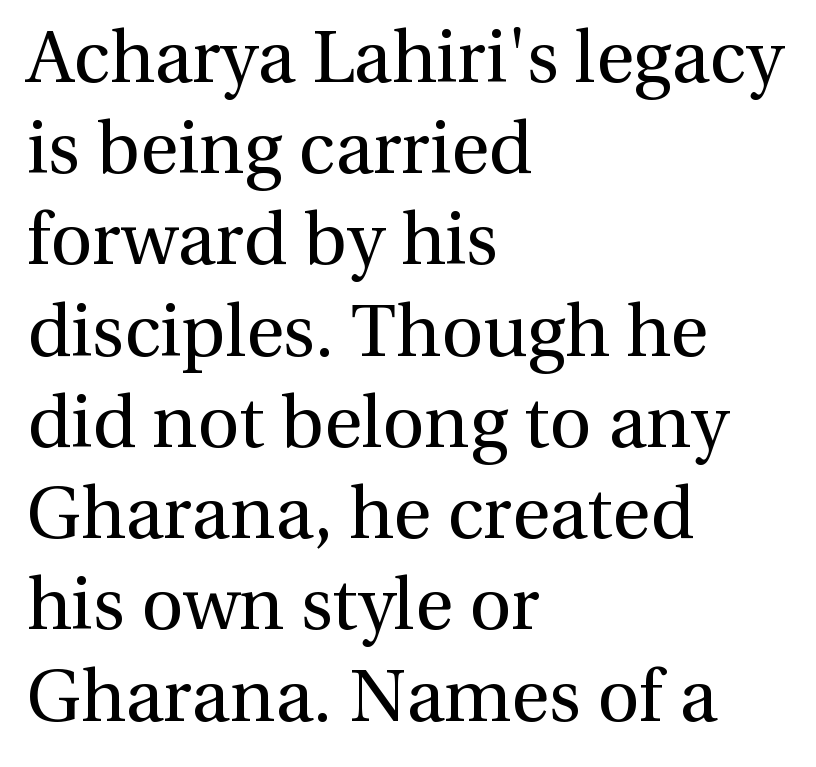
The image shows 73 px regular-weight serif type, upright; set left-aligned, normal line spacing (1.25x), normal letter spacing, not underlined; a medium x-height.
